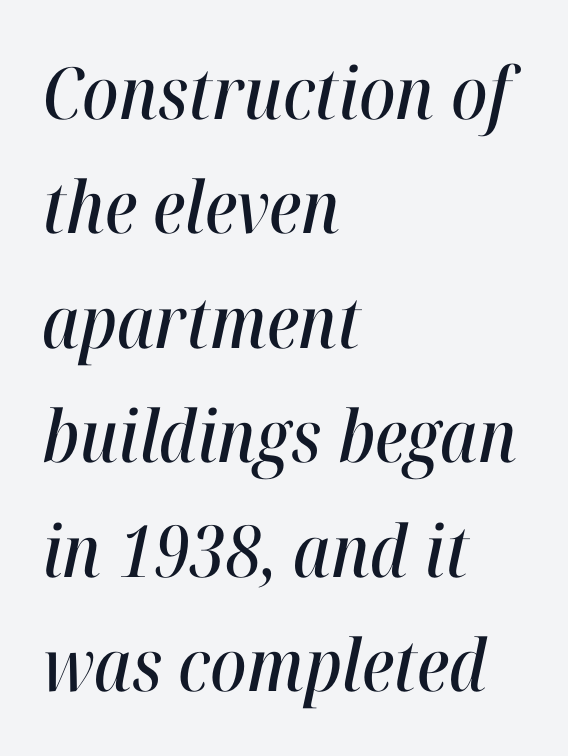
Leading: standard. The letters advance in unequal steps, a hallmark of proportional type. Honestly, there is no underline to notice here at all. The face used here is rendered with its standard letterfit. If you drew a ruler down the left edge, every line would touch it. The glyphs look as if they've been sheared to an angle.
